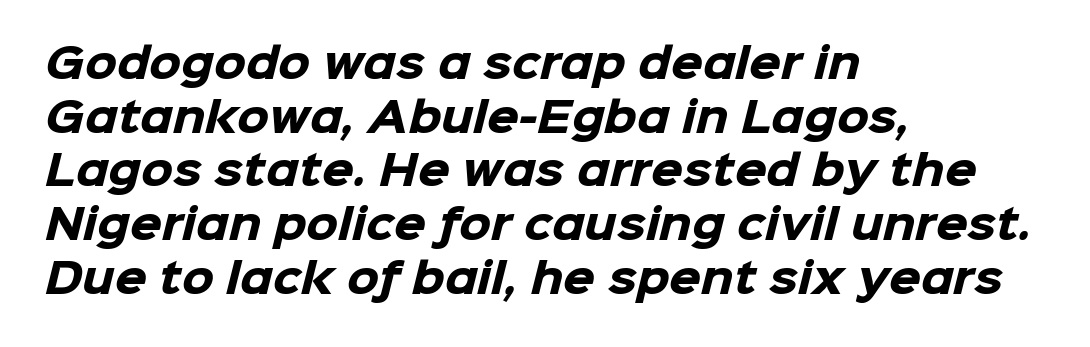
The image shows 41 px heavy sans-serif type; set left-aligned, normal line spacing (1.31x), normal letter spacing, not underlined; low stroke contrast and a medium x-height.
